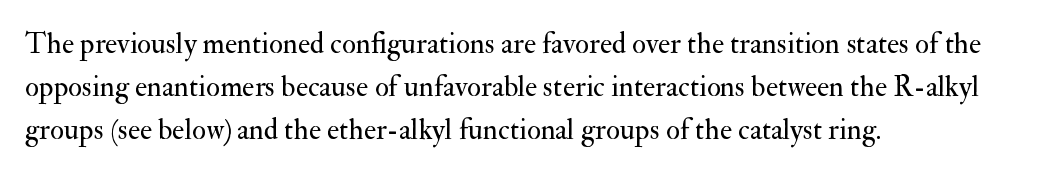
Q: Is the text bold? A: No.
Q: Is the text italic (slanted)? A: No, it is upright.
Q: Is the typeface a serif or a sans-serif typeface? A: Serif.
Q: Is the text underlined? A: No.
Q: How is the paragraph aligned? A: Left-aligned.
Q: Is the spacing between letters normal or unusually wide? A: Normal.
Q: Is the spacing between lines tight, normal or loose? A: Normal.
Q: Width (condensed, normal, or wide)? A: Normal.
Q: Stroke contrast? A: Medium.
Q: x-height? A: Small.
Q: Monospaced? A: No.
